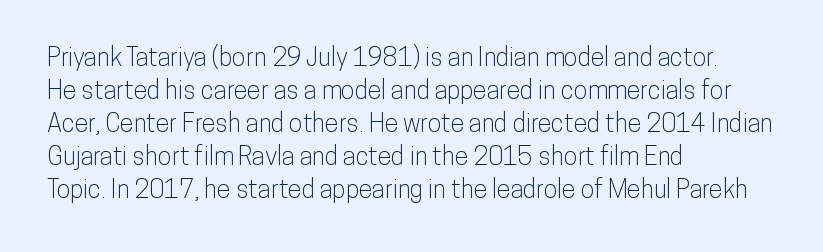
Every row of glyphs begins at an identical x-position on the left. Words appear dense and cohesive because spacing is normal. Unlike italic type, these characters show no tilt at all. Vertical spacing — default. Check under the words: just untouched page.
